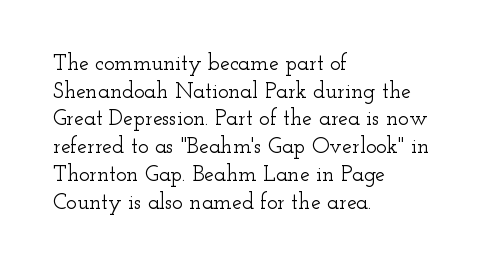
Regarding leading, the lines here are spaced in the standard way. The space beneath each line is pristine and unruled. Tracking value appears to be zero — textbook default spacing. The setting favours the left margin, as ordinary paragraphs usually do.
